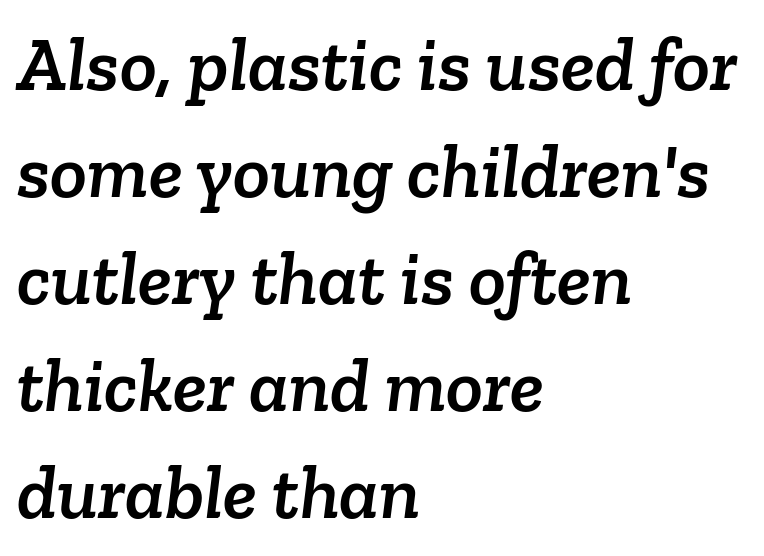
The image shows 77 px serif type; set left-aligned, normal line spacing (1.39x), normal letter spacing, not underlined; low stroke contrast and a medium x-height.
